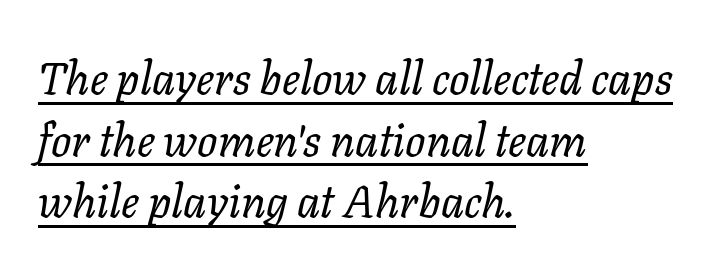
The lines sit at an ordinary, default distance from one another. This rendering uses left alignment, leaving the right contour irregular. Inter-character spacing is left at the font's built-in metrics. Here the designer chose a conventional face with non-uniform glyph widths.
